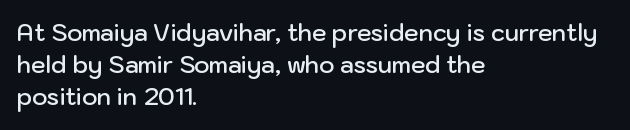
The image shows 23 px text type, upright; set left-aligned, normal line spacing (1.4x), normal letter spacing, not underlined.
